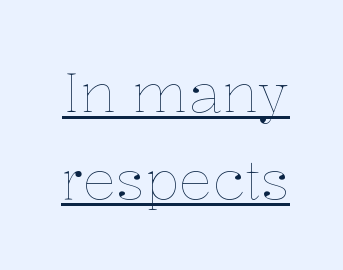
The image shows 55 px thin type, upright; set normal line spacing (1.58x), normal letter spacing, underlined; low stroke contrast and a medium x-height.
